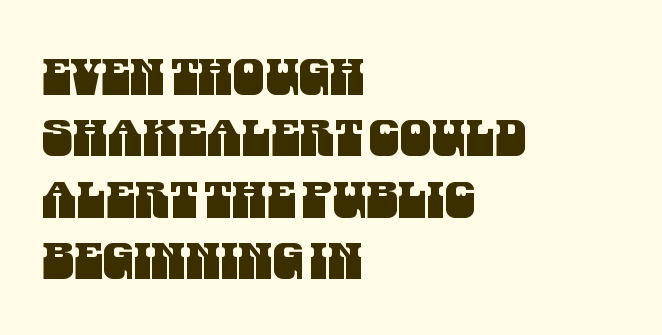
The image shows 50 px condensed sans-serif type; set left-aligned, line spacing 1.23x, normal letter spacing, not underlined; medium stroke contrast and a large x-height.
